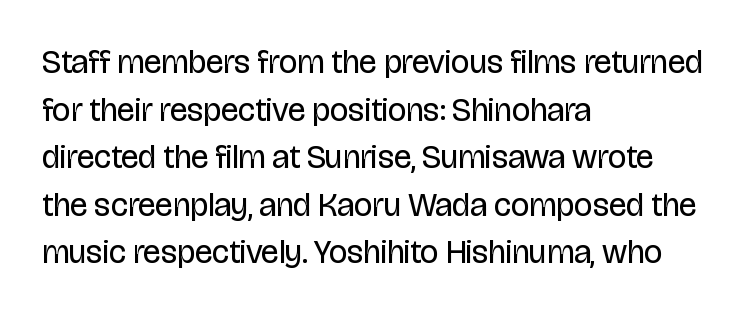
Stroke thickness stays within the range of a standard reading face or lighter. Left-aligned paragraph, ragged on the right. Each row of text sits above clean, open space. A sans-serif font was chosen for this passage. Proportional: the letters do not fall into vertical columns.
